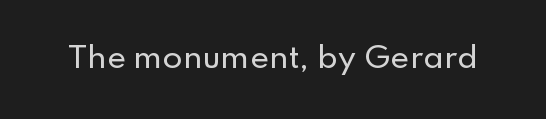
{"serif": "no", "italic": "no", "width": "normal", "stroke_contrast": "low", "x_height": "small", "monospaced": "no", "underline": "no", "letter_spacing": "normal", "letter_spacing_em": 0.0, "glyph_px": 29}
